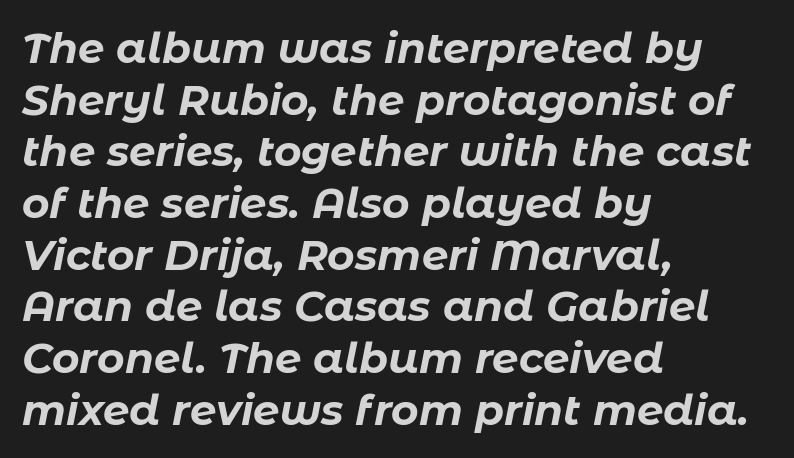
{"italic": "yes", "lean": "right", "slant_degrees": 11, "bold": "yes", "weight": "bold", "width": "normal", "stroke_contrast": "low", "x_height": "medium", "monospaced": "no", "underline": "no", "align": "left", "line_spacing_ratio": 1.23, "letter_spacing": "normal", "letter_spacing_em": 0.0, "glyph_px": 42}
